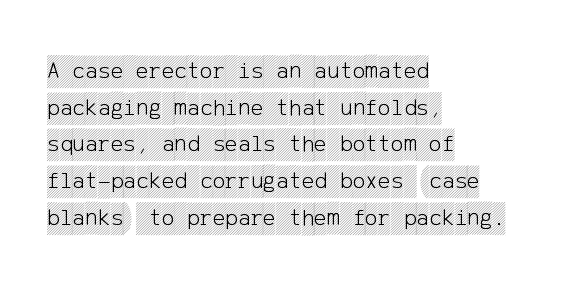
Unlike italic type, these characters show no tilt at all. Glyph-to-glyph distance matches everyday printed text. The line-height multiplier appears to be the usual default. The rag falls on the right side of this text block.
